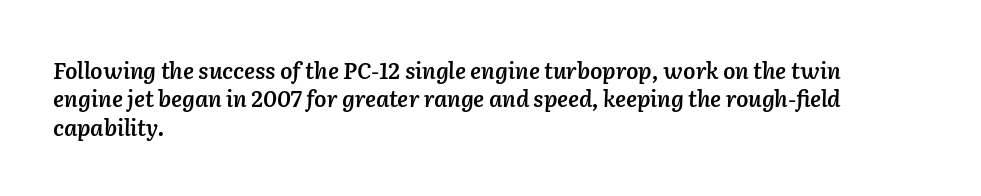
The image shows 22 px text type, italic (leaning right); set left-aligned, normal line spacing (1.29x), normal letter spacing, not underlined.
